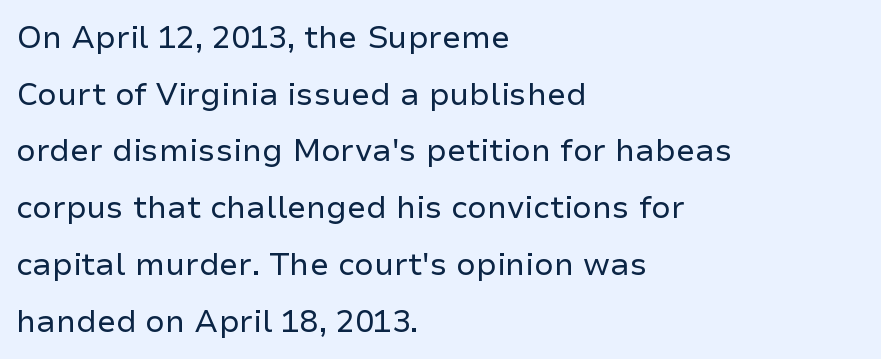
{"serif": "no", "italic": "no", "bold": "no", "weight": "regular", "width": "normal", "stroke_contrast": "low", "x_height": "medium", "monospaced": "no", "underline": "no", "align": "left", "line_spacing_ratio": 1.83, "letter_spacing": "normal", "letter_spacing_em": 0.0, "glyph_px": 31}
